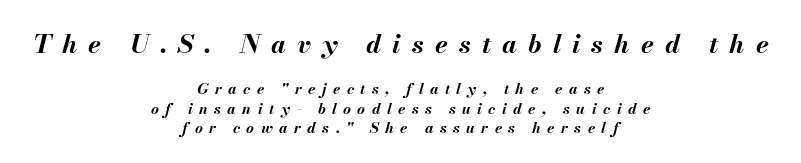
{"italic": "yes", "lean": "right", "slant_degrees": 13, "bold": "yes", "underline": "no", "align": "center", "line_spacing": "normal", "line_spacing_ratio": 1.29, "letter_spacing": "wide", "letter_spacing_em": 0.43, "larger_block": "first", "size_ratio": 1.73, "glyph_px": 26}
